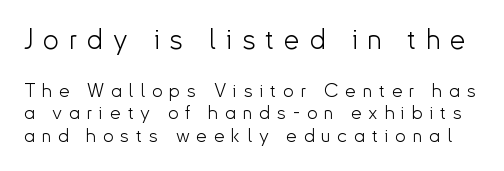
Q: Is the text bold? A: No.
Q: Is the text italic (slanted)? A: No, it is upright.
Q: Is the typeface a serif or a sans-serif typeface? A: Sans-serif.
Q: Is the text underlined? A: No.
Q: Is the spacing between letters normal or unusually wide? A: Unusually wide.
Q: Which block of text is set in a larger size, the first (top) or the second (bottom)? A: The first (top) one.
Q: Width (condensed, normal, or wide)? A: Normal.
Q: Stroke contrast? A: Low.
Q: x-height? A: Small.
Q: Monospaced? A: No.
